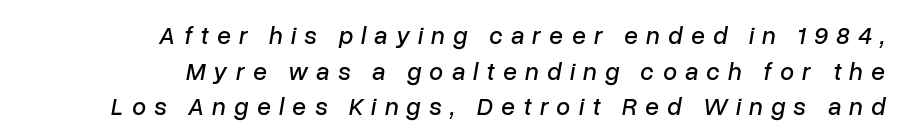
The image shows 25 px text type, italic (leaning right); set right-aligned, normal line spacing (1.43x), unusually wide letter spacing (+0.33 em), not underlined.
